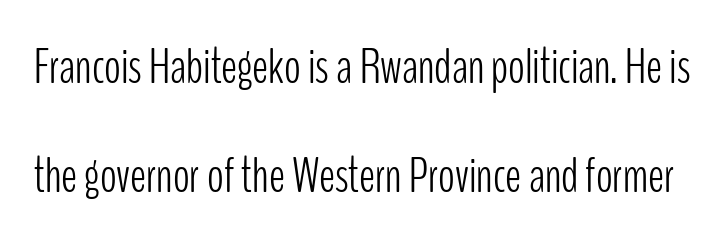
Q: Is the text bold? A: No.
Q: Is the text italic (slanted)? A: No, it is upright.
Q: Is the typeface a serif or a sans-serif typeface? A: Sans-serif.
Q: Is the text underlined? A: No.
Q: Is the spacing between letters normal or unusually wide? A: Normal.
Q: Is the spacing between lines tight, normal or loose? A: Loose.
Q: Width (condensed, normal, or wide)? A: Condensed.
Q: Stroke contrast? A: Low.
Q: x-height? A: Medium.
Q: Monospaced? A: No.
